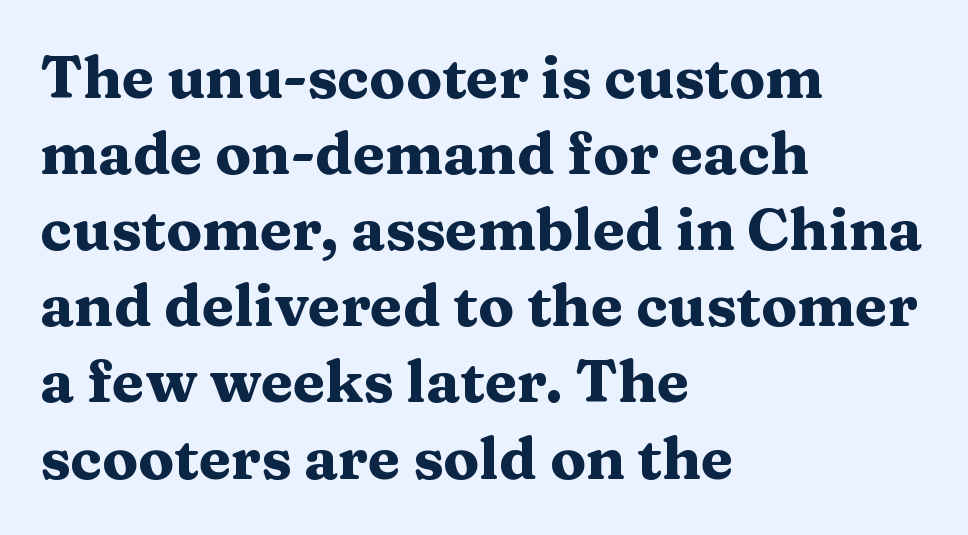
The image shows 59 px heavy, wide serif type, upright; set left-aligned, normal line spacing (1.29x), normal letter spacing, not underlined; medium stroke contrast and a medium x-height.
